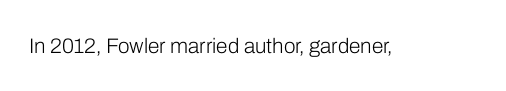
Q: Is the text bold? A: No.
Q: Is the text italic (slanted)? A: No, it is upright.
Q: Is the text underlined? A: No.
Q: Is the spacing between letters normal or unusually wide? A: Normal.
